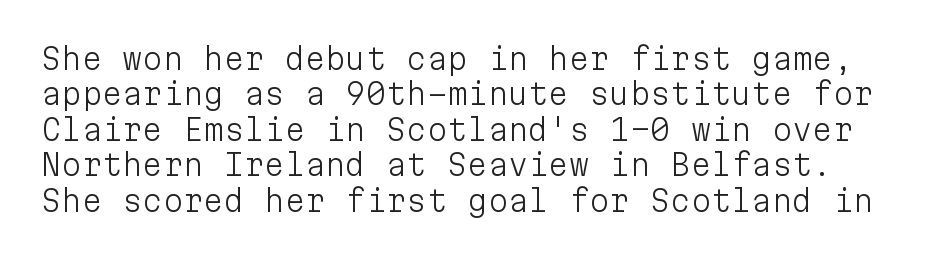
{"serif": "no", "italic": "no", "bold": "no", "weight": "light", "width": "normal", "stroke_contrast": "low", "x_height": "medium", "monospaced": "yes", "underline": "no", "line_spacing_ratio": 1.22, "letter_spacing": "normal", "letter_spacing_em": 0.0, "glyph_px": 29}
